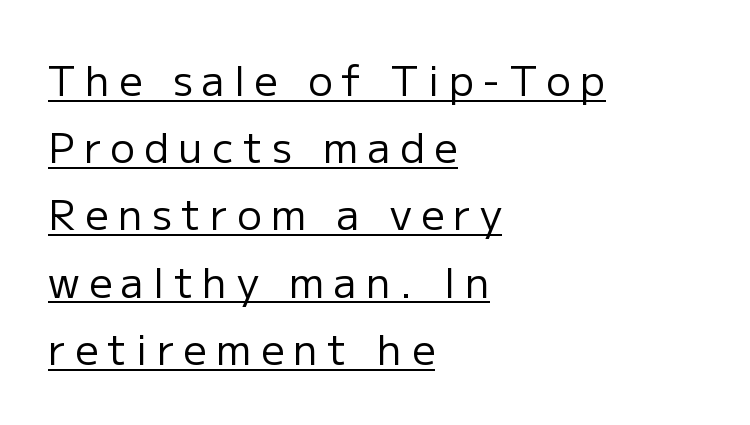
The image shows 41 px regular-weight sans-serif type, upright; set left-aligned, normal line spacing (1.64x), unusually wide letter spacing (+0.23 em), underlined; low stroke contrast and a medium x-height.
